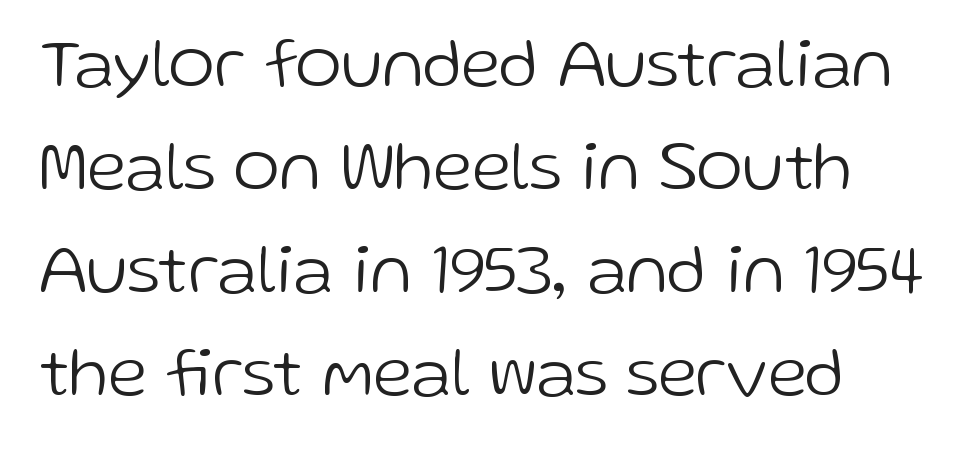
{"serif": "no", "italic": "no", "bold": "no", "weight": "light", "width": "normal", "stroke_contrast": "low", "x_height": "medium", "monospaced": "no", "underline": "no", "align": "left", "line_spacing": "normal", "line_spacing_ratio": 1.47, "letter_spacing": "normal", "letter_spacing_em": 0.0, "glyph_px": 70}
